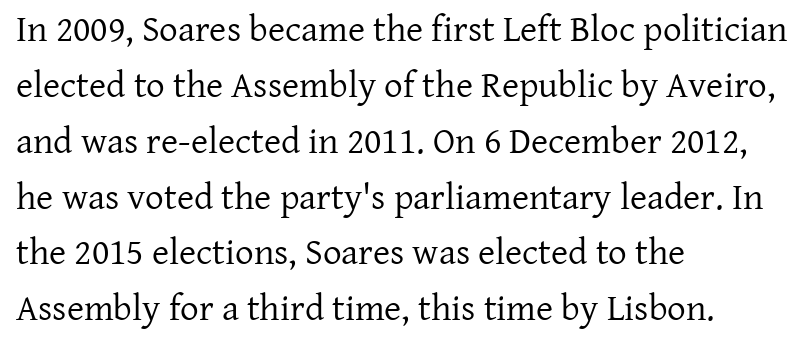
The image shows 37 px regular-weight serif type, upright; set left-aligned, normal line spacing (1.51x), normal letter spacing, not underlined; low stroke contrast and a medium x-height.
